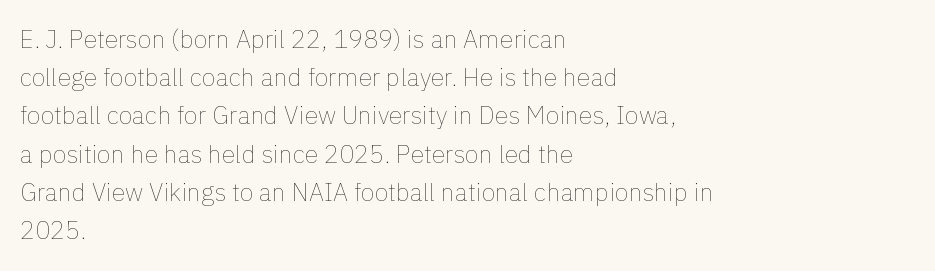
Q: Is the text bold? A: No.
Q: Is the text italic (slanted)? A: No, it is upright.
Q: Is the text underlined? A: No.
Q: How is the paragraph aligned? A: Left-aligned.
Q: Is the spacing between letters normal or unusually wide? A: Normal.
Q: Is the spacing between lines tight, normal or loose? A: Normal.
